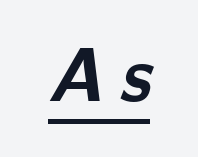
The gaps between neighbouring characters are conspicuously large. The type family on display is of the sans-serif kind. Varying glyph widths throughout — classic text-font behaviour. Is the type bold? Yes — the strokes are clearly thick and heavy. In designer terms, the underline attribute is active on this setting.
